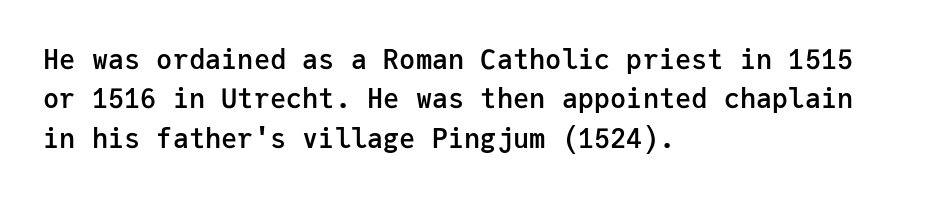
{"italic": "no", "bold": "semi", "underline": "no", "align": "left", "line_spacing": "normal", "line_spacing_ratio": 1.46, "letter_spacing": "normal", "letter_spacing_em": 0.0, "glyph_px": 27}
